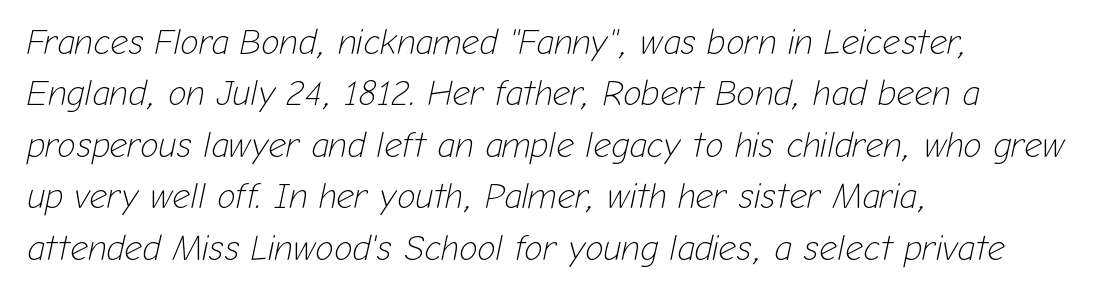
Each line starts at the same left margin while the right side varies. Normally led — the rows are evenly, conventionally spaced. Notice how the stems are inclined rather than vertical — that's the hallmark of italics. A bare baseline throughout the passage.
